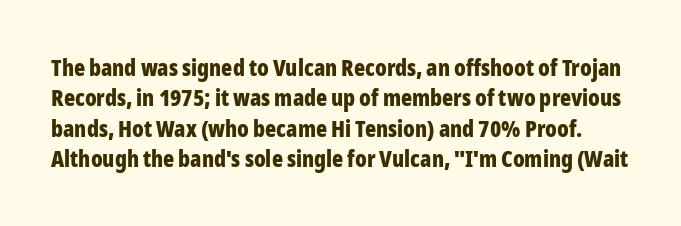
{"italic": "no", "bold": "yes", "underline": "no", "line_spacing": "normal", "line_spacing_ratio": 1.32, "letter_spacing": "normal", "letter_spacing_em": 0.0, "glyph_px": 23}
